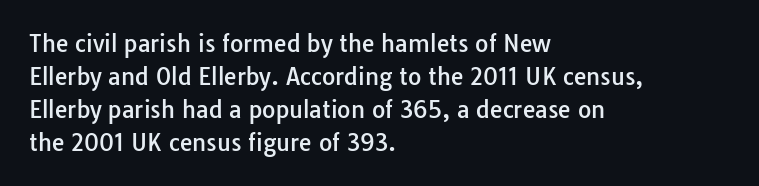
{"italic": "no", "underline": "no", "align": "left", "line_spacing": "normal", "line_spacing_ratio": 1.43, "letter_spacing": "normal", "letter_spacing_em": 0.0, "glyph_px": 23}
